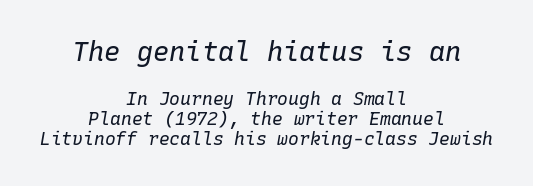
The image shows 27 px text type, italic (leaning right); set centered, tight line spacing (1.12x), normal letter spacing, not underlined; the first (top) block is 1.5x larger.
